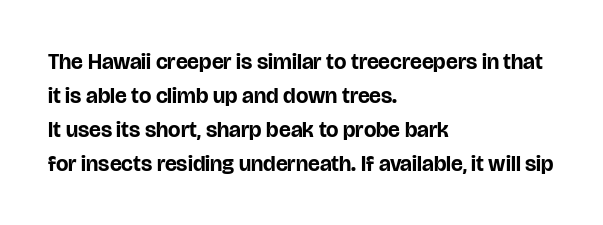
The lettering holds an erect, upright posture throughout. No word sits above an underline. Thick stems and heavy bowls — unmistakably bold. How are the letters spaced? Ordinarily, with no added tracking. Line beginnings align vertically; line endings do not.
